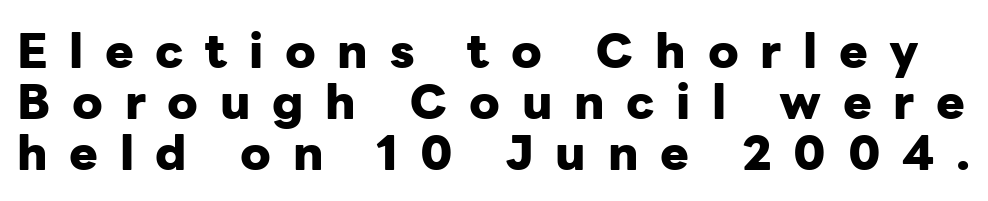
The image shows 48 px heavy sans-serif type, upright; set tight line spacing (1.06x), unusually wide letter spacing (+0.45 em), not underlined; low stroke contrast and a medium x-height.
